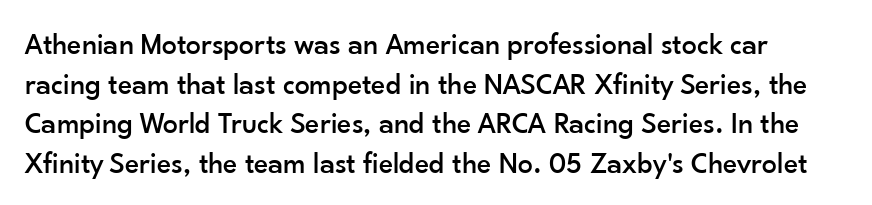
Q: Is the text italic (slanted)? A: No, it is upright.
Q: Is the typeface a serif or a sans-serif typeface? A: Sans-serif.
Q: Is the text underlined? A: No.
Q: Is the spacing between letters normal or unusually wide? A: Normal.
Q: Is the spacing between lines tight, normal or loose? A: Normal.
Q: Width (condensed, normal, or wide)? A: Normal.
Q: Stroke contrast? A: Low.
Q: x-height? A: Small.
Q: Monospaced? A: No.
